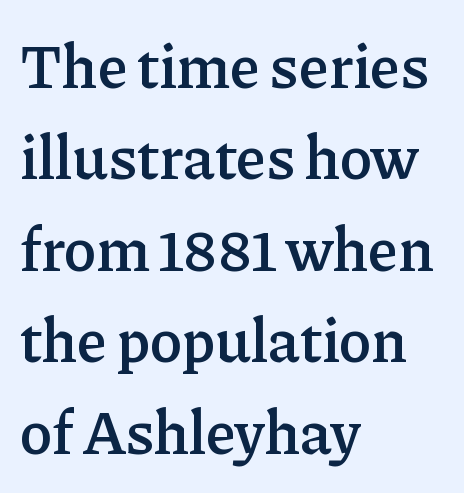
Q: Is the text bold? A: Semi-bold.
Q: Is the text italic (slanted)? A: No, it is upright.
Q: Is the typeface a serif or a sans-serif typeface? A: Serif.
Q: Is the text underlined? A: No.
Q: How is the paragraph aligned? A: Left-aligned.
Q: Is the spacing between letters normal or unusually wide? A: Normal.
Q: Is the spacing between lines tight, normal or loose? A: Normal.
Q: Width (condensed, normal, or wide)? A: Normal.
Q: Stroke contrast? A: Low.
Q: x-height? A: Medium.
Q: Monospaced? A: No.
